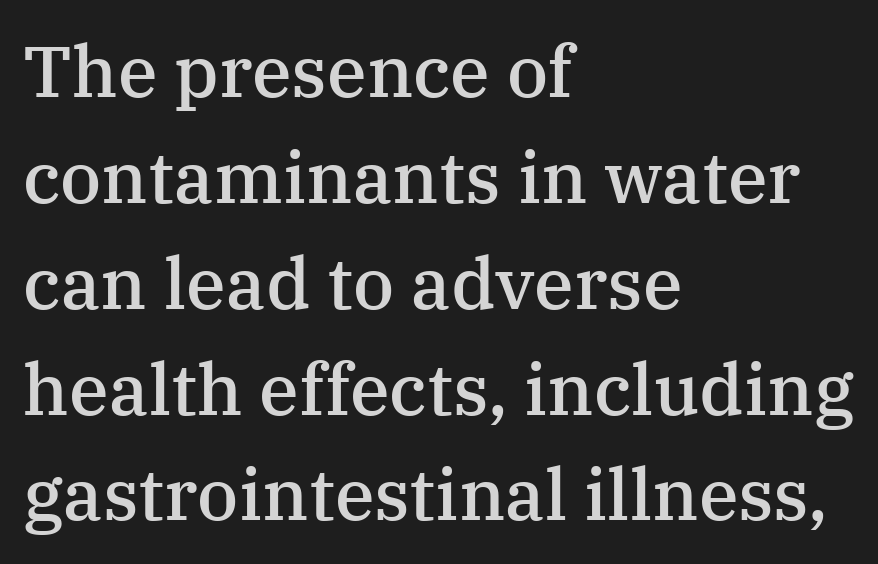
The rendering uses natural spacing where letterforms have individual widths. Does the weight exceed regular? Yes, but only to semibold. Quick note: not italic, upright. The glyphs are unaccompanied by any horizontal stroke below them.
